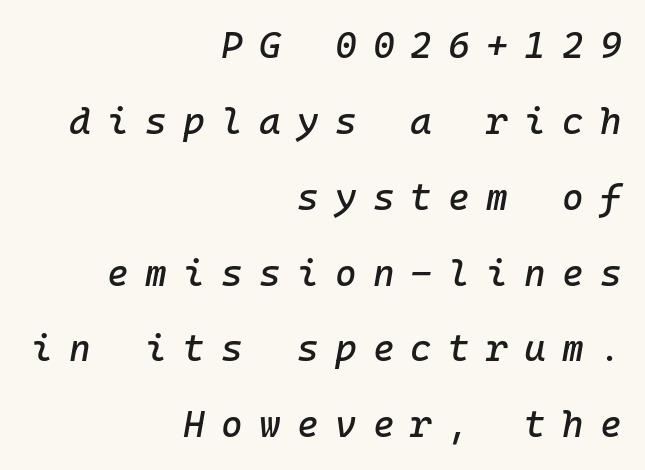
The font's italic variant was chosen for this text. The letterforms stand isolated, each surrounded by extra space. Which margin do the lines hug? The right one — the left edge is uneven. The strip under each line holds only bare page. What's the leading like? Stretched, with rows far apart.
